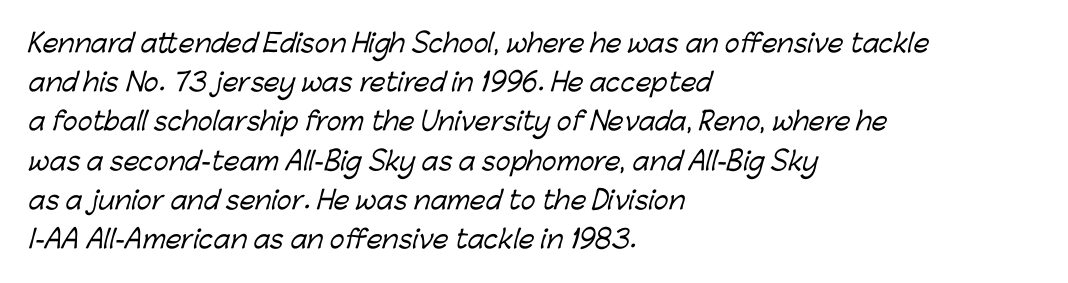
Q: Is the text underlined? A: No.
Q: How is the paragraph aligned? A: Left-aligned.
Q: Is the spacing between letters normal or unusually wide? A: Normal.
Q: Is the spacing between lines tight, normal or loose? A: Normal.
